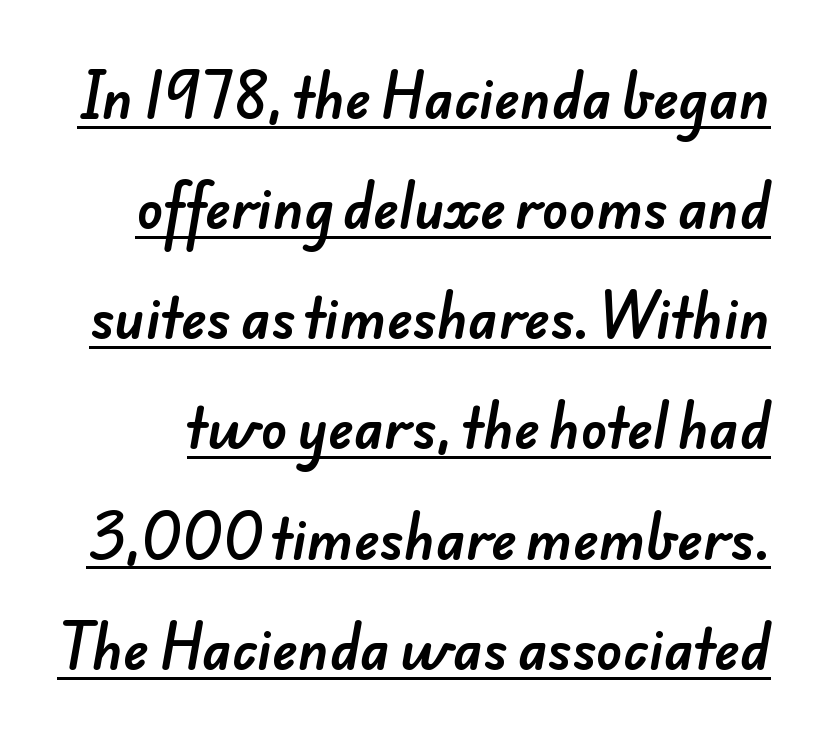
{"serif": "no", "width": "normal", "stroke_contrast": "low", "x_height": "small", "monospaced": "no", "underline": "yes", "line_spacing": "loose", "line_spacing_ratio": 2.04, "letter_spacing": "normal", "letter_spacing_em": 0.0, "glyph_px": 54}
